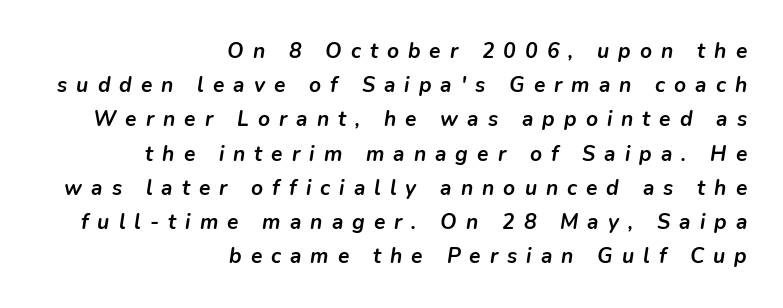
The image shows 21 px bold type, italic (leaning right); set right-aligned, normal line spacing (1.63x), unusually wide letter spacing (+0.43 em), not underlined.
